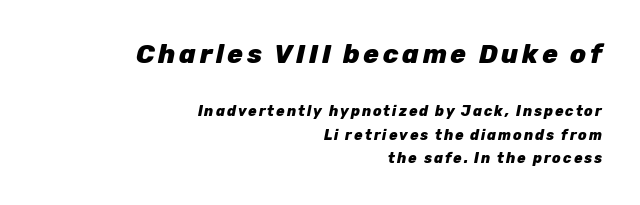
Large over small — that's the arrangement of the two blocks here. The text block is weighted toward the right margin, trailing off unevenly leftward. Does the leading feel generous? No, just average. Strokes here are thick enough to call this a true bold.
